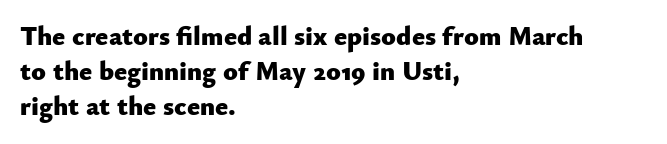
{"italic": "no", "bold": "yes", "underline": "no", "align": "left", "line_spacing": "normal", "line_spacing_ratio": 1.3, "letter_spacing": "normal", "letter_spacing_em": 0.0, "glyph_px": 27}
